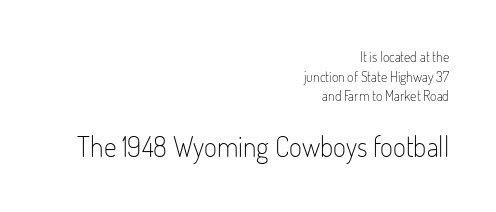
The image shows 28 px light, condensed sans-serif type, upright; set right-aligned, normal line spacing (1.4x), normal letter spacing, not underlined; the second (bottom) block is 2.0x larger; low stroke contrast and a small x-height.
